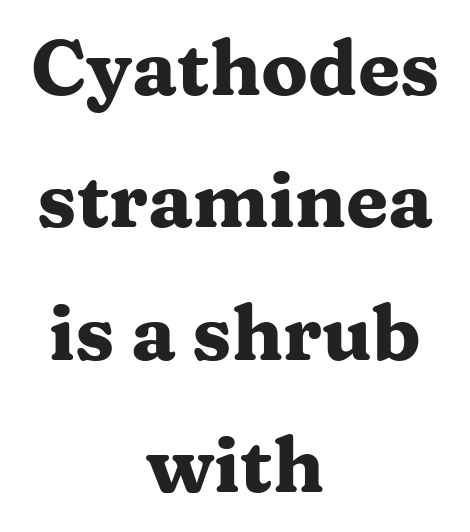
{"serif": "yes", "italic": "no", "bold": "yes", "weight": "heavy", "width": "wide", "stroke_contrast": "medium", "x_height": "medium", "monospaced": "no", "underline": "no", "align": "center", "line_spacing_ratio": 1.72, "letter_spacing": "normal", "letter_spacing_em": 0.0, "glyph_px": 77}
